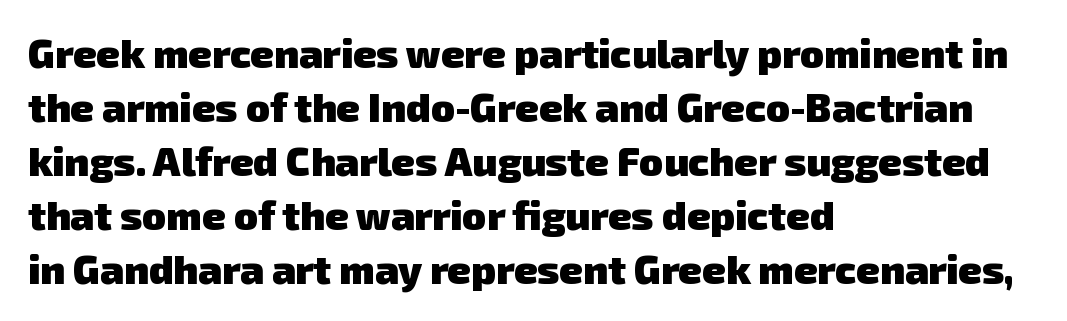
{"serif": "no", "bold": "yes", "weight": "heavy", "width": "normal", "stroke_contrast": "low", "x_height": "medium", "monospaced": "no", "underline": "no", "align": "left", "line_spacing": "normal", "line_spacing_ratio": 1.35, "letter_spacing": "normal", "letter_spacing_em": 0.0, "glyph_px": 40}
